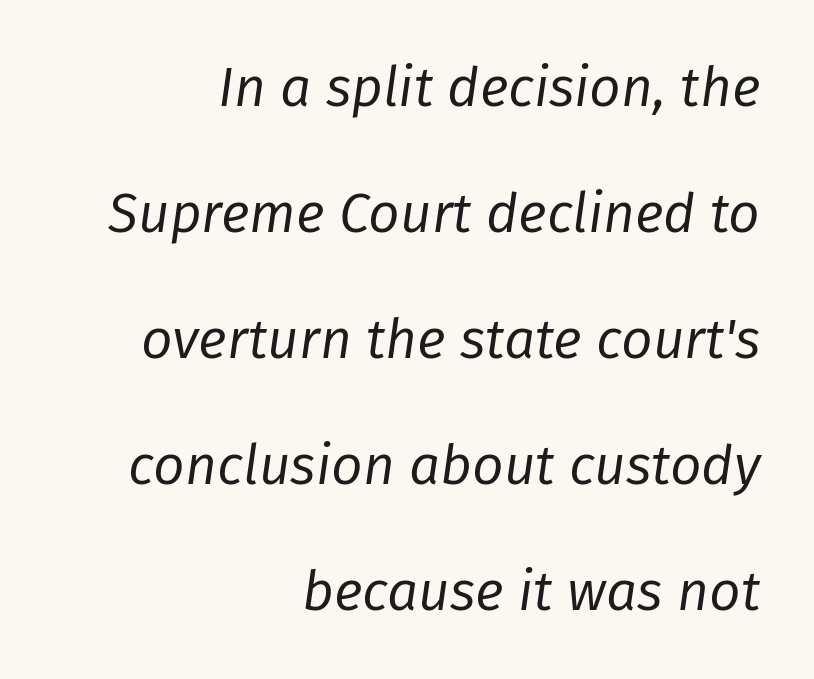
Style check: oblique. Words appear dense and cohesive because spacing is normal. Is this a fixed-width face? No — the glyphs have proportional, varying widths. Leftover space on each line is placed entirely before the opening word. The letters look calm and open, with moderate or lighter stems. Honestly, the rows look like they've been pulled way apart.
